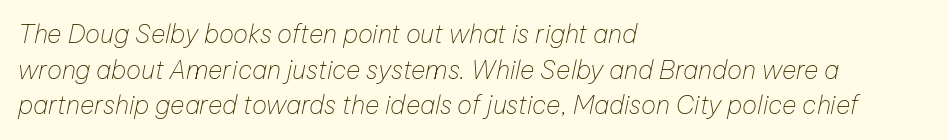
Q: Is the text bold? A: No.
Q: Is the text italic (slanted)? A: Yes, it leans right by about 12 degrees.
Q: Is the text underlined? A: No.
Q: How is the paragraph aligned? A: Left-aligned.
Q: Is the spacing between letters normal or unusually wide? A: Normal.
Q: Is the spacing between lines tight, normal or loose? A: Normal.
